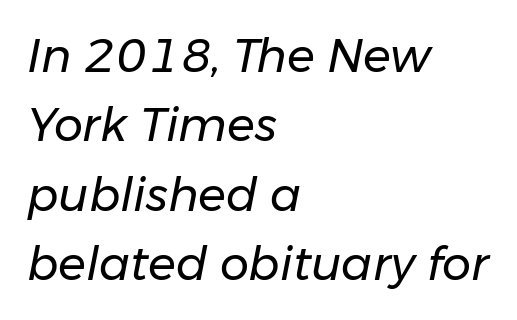
{"italic": "yes", "lean": "right", "slant_degrees": 11, "bold": "no", "weight": "regular", "width": "normal", "stroke_contrast": "low", "x_height": "medium", "monospaced": "no", "underline": "no", "align": "left", "line_spacing": "normal", "line_spacing_ratio": 1.51, "letter_spacing": "normal", "letter_spacing_em": 0.0, "glyph_px": 46}
